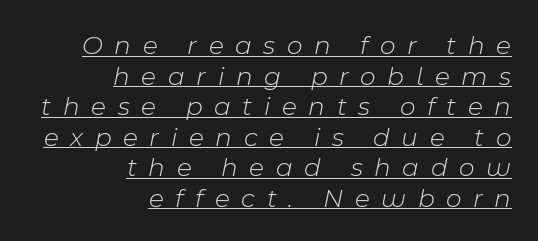
The image shows 27 px text type, italic (leaning right); set right-aligned, tight line spacing (1.13x), unusually wide letter spacing (+0.43 em), underlined.
